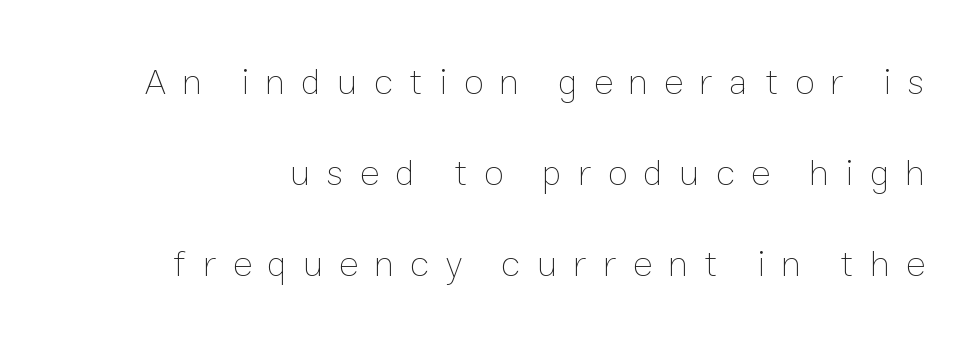
Bold? No — there's no thickening of the strokes. The letters are spread apart with noticeably loose tracking. These lines are rendered in a variable-pitch font. This block would shrink considerably if given ordinary leading; it's expanded now.
